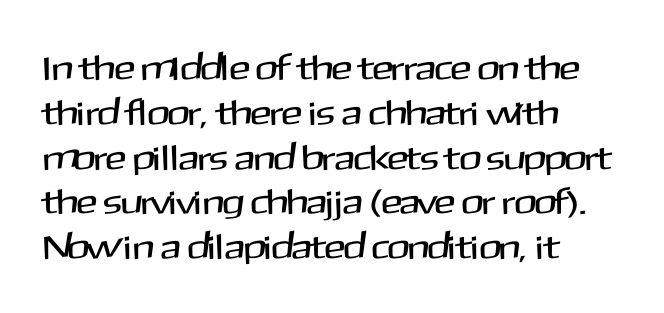
The image shows 35 px sans-serif type, upright; set normal line spacing (1.28x), normal letter spacing, not underlined; medium stroke contrast and a medium x-height.
